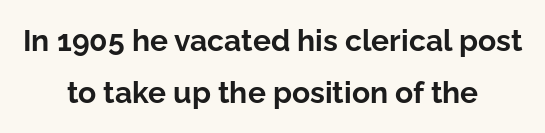
These lines are rendered in a variable-pitch font. Is this a sans? Yes — the strokes have no serifs. Clear beneath every line of the passage. Words appear dense and cohesive because spacing is normal. Is there any slant? The stems are plumb. The rendering uses a bold face; every stroke is thick and dark.
